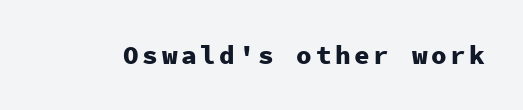
The image shows 26 px bold type, upright; set not underlined.
